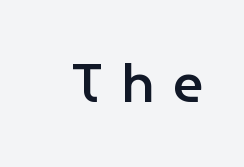
Grotesque or geometric, the face here clearly has no serifs. Firm but not heavy-handed strokes: this text is semibold. A typesetter would call this proportional, since set widths differ per character. Short note: letters widely spaced. Upright lettering throughout.
